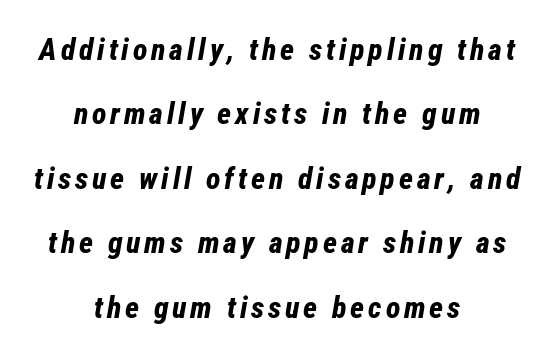
Q: Is the text bold? A: Yes.
Q: Is the text italic (slanted)? A: Yes, it leans right by about 12 degrees.
Q: Is the text underlined? A: No.
Q: How is the paragraph aligned? A: Centered.
Q: Is the spacing between lines tight, normal or loose? A: Loose.
Q: Width (condensed, normal, or wide)? A: Condensed.
Q: Stroke contrast? A: Low.
Q: x-height? A: Medium.
Q: Monospaced? A: No.
